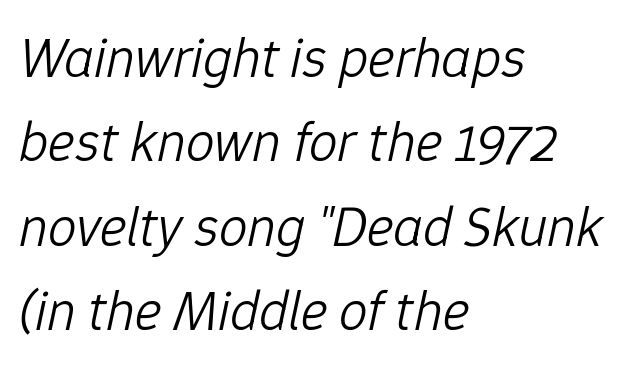
The image shows 57 px light type, italic (leaning right); set left-aligned, normal line spacing (1.48x), normal letter spacing, not underlined; low stroke contrast and a medium x-height.
